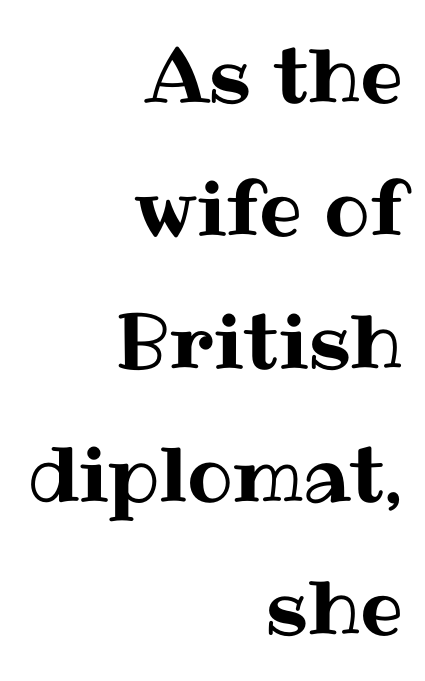
Q: Is the text italic (slanted)? A: No, it is upright.
Q: Is the text underlined? A: No.
Q: How is the paragraph aligned? A: Right-aligned.
Q: Is the spacing between letters normal or unusually wide? A: Normal.
Q: Width (condensed, normal, or wide)? A: Normal.
Q: Stroke contrast? A: Medium.
Q: x-height? A: Medium.
Q: Monospaced? A: No.
